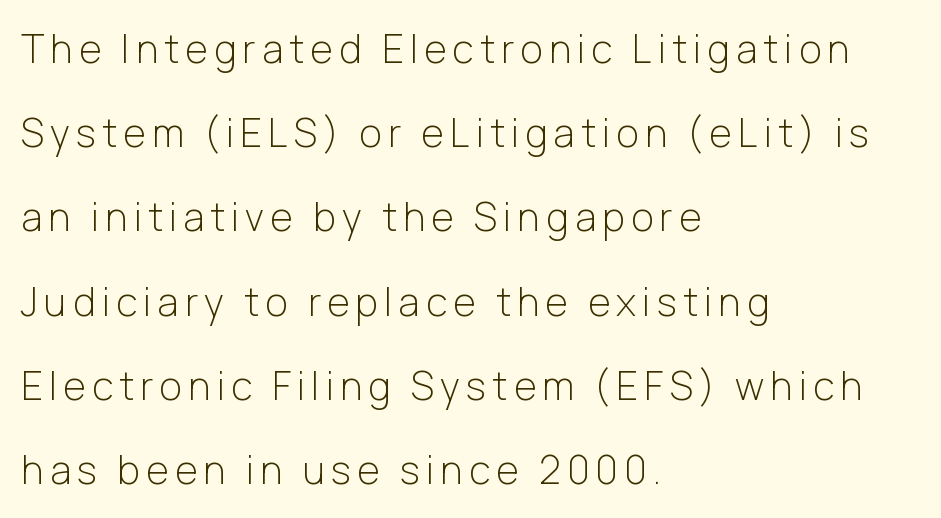
{"serif": "no", "italic": "no", "bold": "no", "weight": "light", "width": "normal", "stroke_contrast": "low", "x_height": "medium", "monospaced": "no", "underline": "no", "align": "left", "line_spacing": "loose", "line_spacing_ratio": 2.16, "glyph_px": 39}
